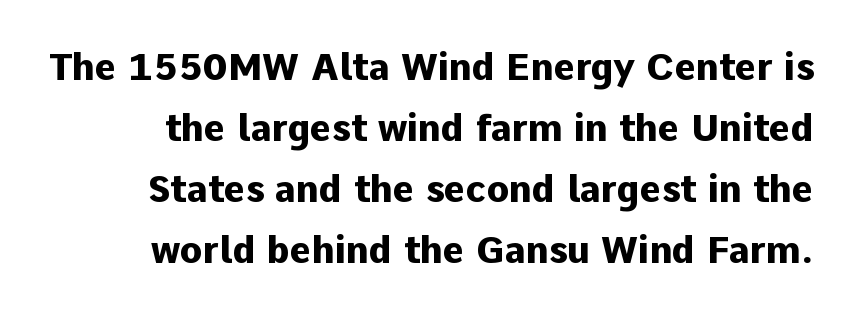
Q: Is the text bold? A: Yes.
Q: Is the text italic (slanted)? A: No, it is upright.
Q: Is the typeface a serif or a sans-serif typeface? A: Sans-serif.
Q: Is the text underlined? A: No.
Q: Is the spacing between letters normal or unusually wide? A: Normal.
Q: Is the spacing between lines tight, normal or loose? A: Normal.
Q: Width (condensed, normal, or wide)? A: Normal.
Q: Stroke contrast? A: Low.
Q: x-height? A: Medium.
Q: Monospaced? A: No.
